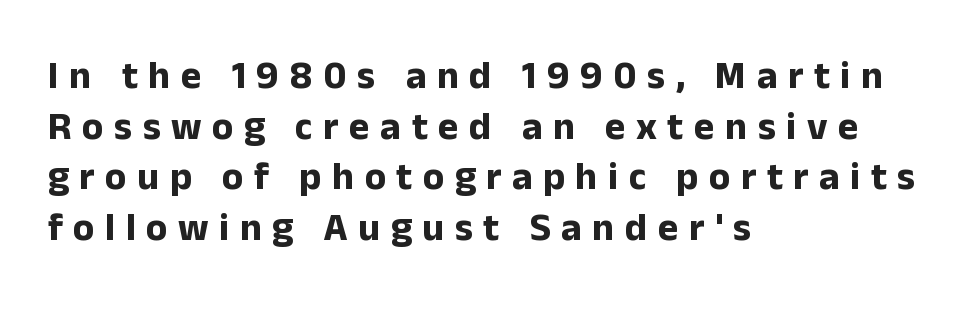
The image shows 39 px bold sans-serif type, upright; set left-aligned, normal line spacing (1.3x), unusually wide letter spacing (+0.27 em), not underlined; low stroke contrast and a medium x-height.
